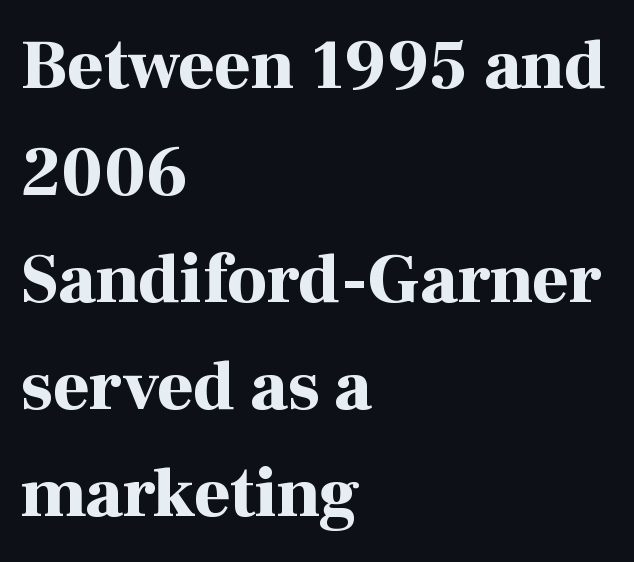
The image shows 70 px bold serif type, upright; set left-aligned, normal line spacing (1.53x), normal letter spacing, not underlined; high stroke contrast and a medium x-height.
